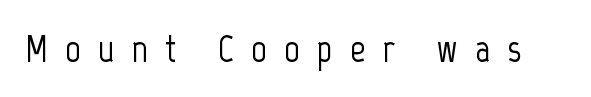
{"serif": "no", "italic": "no", "width": "condensed", "stroke_contrast": "low", "x_height": "medium", "monospaced": "no", "underline": "no", "letter_spacing": "wide", "letter_spacing_em": 0.45, "glyph_px": 38}
